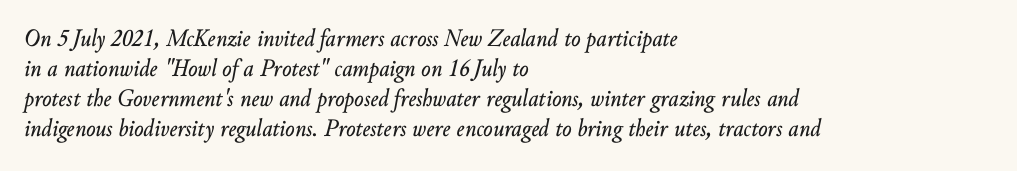
Q: Is the text italic (slanted)? A: Yes, it leans right by about 10 degrees.
Q: Is the text underlined? A: No.
Q: How is the paragraph aligned? A: Left-aligned.
Q: Is the spacing between letters normal or unusually wide? A: Normal.
